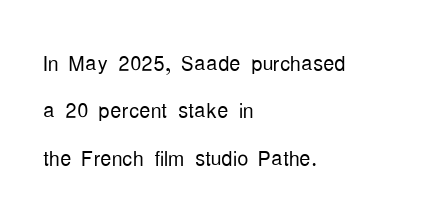
The image shows 28 px light, condensed sans-serif type, upright; set left-aligned, normal line spacing (1.69x), normal letter spacing, not underlined; low stroke contrast and a medium x-height.
